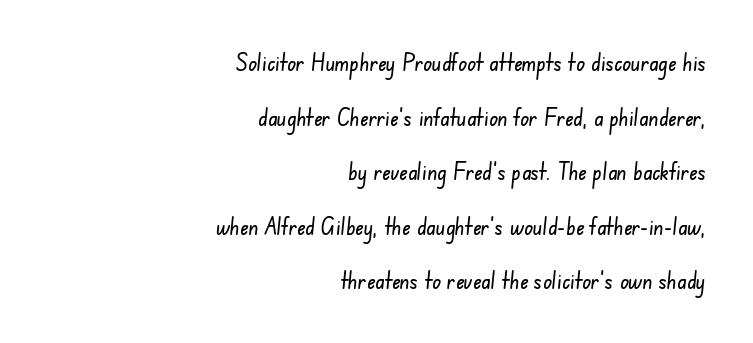
{"underline": "no", "align": "right", "line_spacing": "loose", "line_spacing_ratio": 2.37, "letter_spacing": "normal", "letter_spacing_em": 0.0, "glyph_px": 23}
